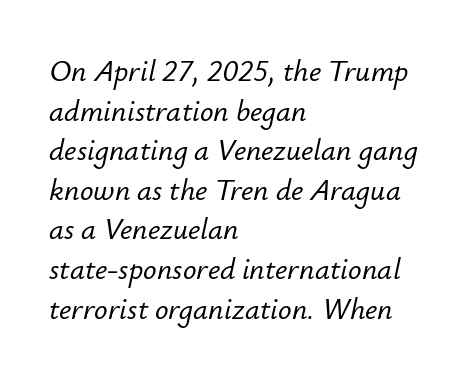
{"italic": "yes", "lean": "right", "slant_degrees": 12, "width": "normal", "stroke_contrast": "low", "x_height": "small", "monospaced": "no", "underline": "no", "align": "left", "line_spacing": "normal", "line_spacing_ratio": 1.32, "letter_spacing": "normal", "letter_spacing_em": 0.0, "glyph_px": 30}
